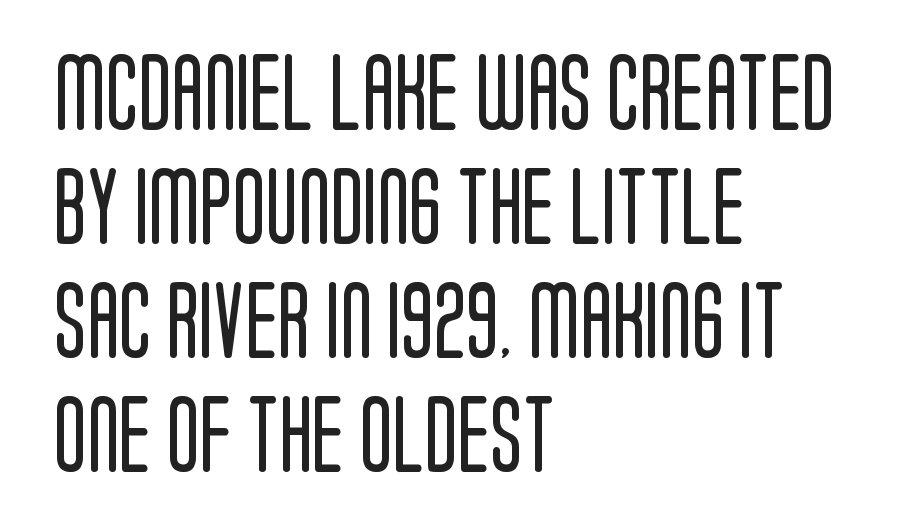
Each new line begins a customary step beneath the previous one. Upright lettering throughout. Short note: letters normally spaced. The setting favours the left margin, as ordinary paragraphs usually do. Think of a printed novel: that variable character pitch is what you see here.
